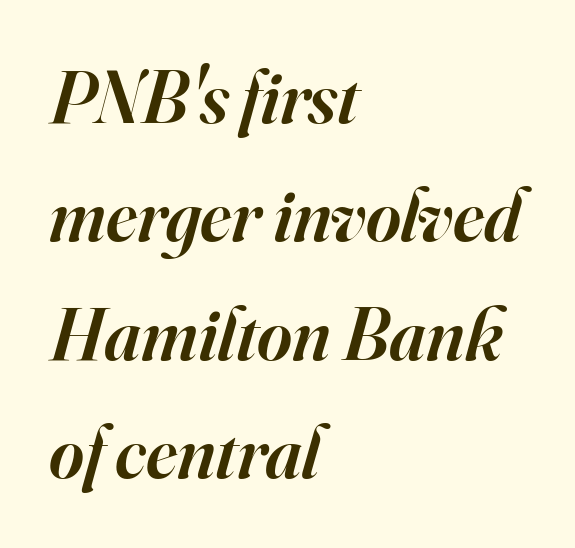
The image shows 75 px semibold serif type, italic (leaning right); set left-aligned, normal line spacing (1.58x), normal letter spacing, not underlined; high stroke contrast and a small x-height.
